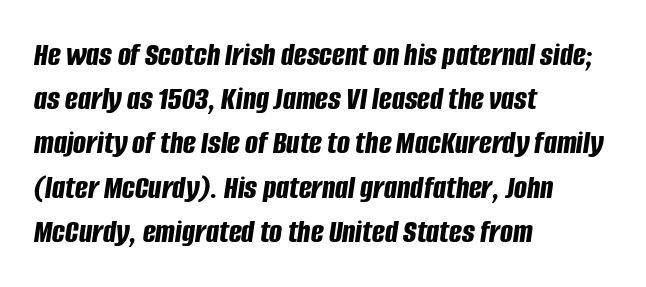
The image shows 34 px bold, condensed type, italic (leaning right); set left-aligned, normal line spacing (1.3x), normal letter spacing, not underlined; low stroke contrast and a large x-height.
